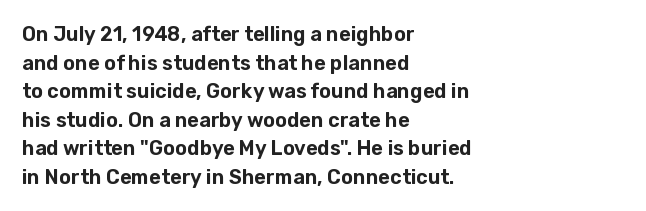
Every character sits straight up, as roman type does. The glyphs are unaccompanied by any horizontal stroke below them. Normally led — the rows are evenly, conventionally spaced. If you drew a ruler down the left edge, every line would touch it. The type is set solid horizontally, with unmodified tracking.
